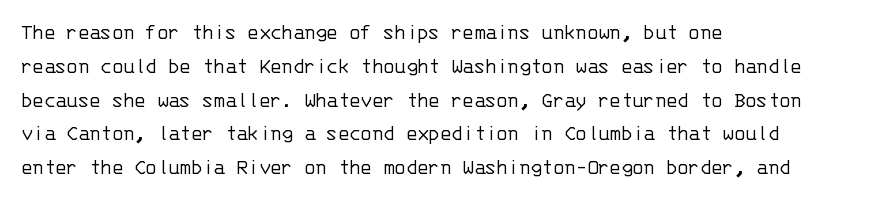
{"italic": "no", "bold": "no", "underline": "no", "align": "left", "line_spacing": "normal", "line_spacing_ratio": 1.47, "letter_spacing": "normal", "letter_spacing_em": 0.0, "glyph_px": 23}
